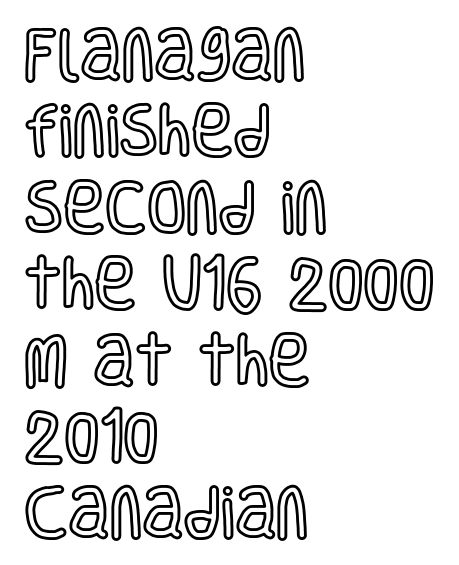
Q: Is the text italic (slanted)? A: No, it is upright.
Q: Is the text underlined? A: No.
Q: How is the paragraph aligned? A: Left-aligned.
Q: Is the spacing between letters normal or unusually wide? A: Normal.
Q: Is the spacing between lines tight, normal or loose? A: Normal.
Q: Width (condensed, normal, or wide)? A: Condensed.
Q: x-height? A: Large.
Q: Monospaced? A: No.
